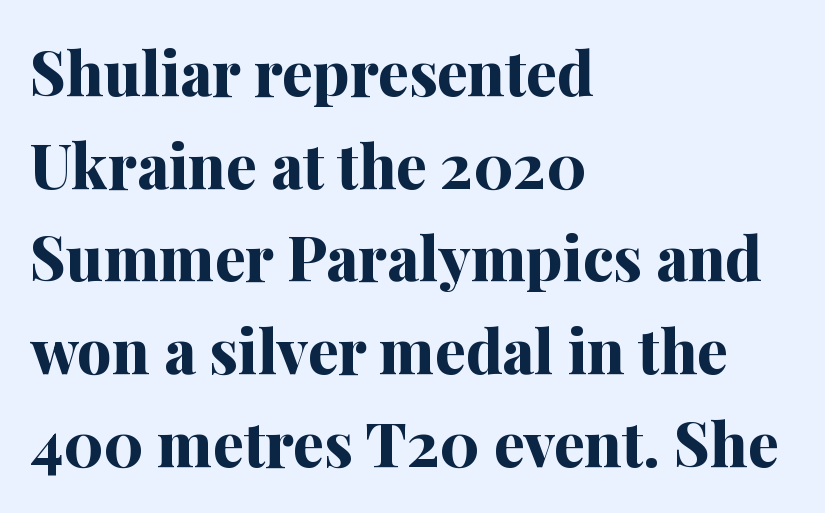
Q: Is the text bold? A: Yes.
Q: Is the text italic (slanted)? A: No, it is upright.
Q: Is the typeface a serif or a sans-serif typeface? A: Serif.
Q: Is the text underlined? A: No.
Q: How is the paragraph aligned? A: Left-aligned.
Q: Is the spacing between letters normal or unusually wide? A: Normal.
Q: Is the spacing between lines tight, normal or loose? A: Normal.
Q: Width (condensed, normal, or wide)? A: Normal.
Q: Stroke contrast? A: Medium.
Q: x-height? A: Medium.
Q: Monospaced? A: No.
